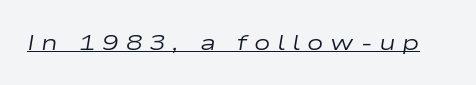
{"italic": "yes", "lean": "right", "slant_degrees": 9, "bold": "no", "underline": "yes", "letter_spacing": "wide", "letter_spacing_em": 0.31, "glyph_px": 22}
